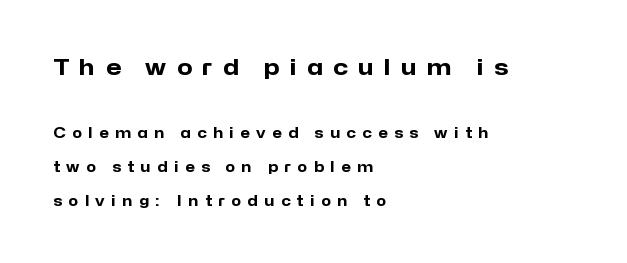
The image shows 22 px bold type, upright; set left-aligned, loose line spacing (2.42x), unusually wide letter spacing (+0.47 em), not underlined; the first (top) block is 1.57x larger.
